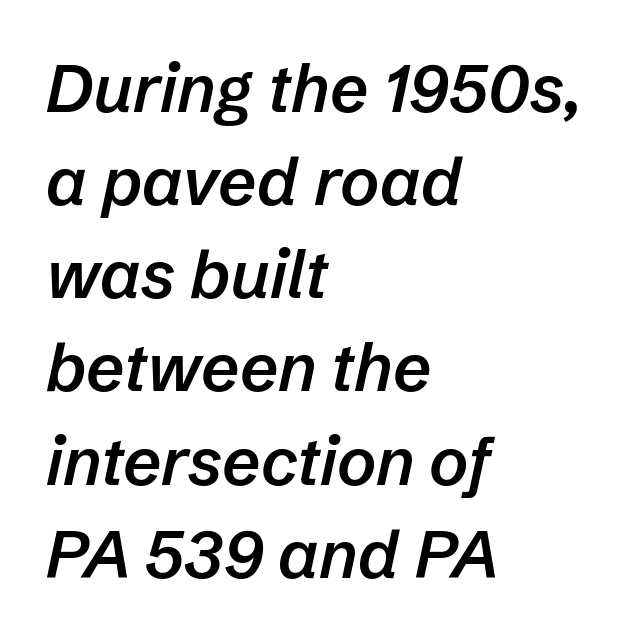
The image shows 67 px semibold type, italic (leaning right); set left-aligned, normal line spacing (1.39x), normal letter spacing, not underlined; low stroke contrast and a medium x-height.
